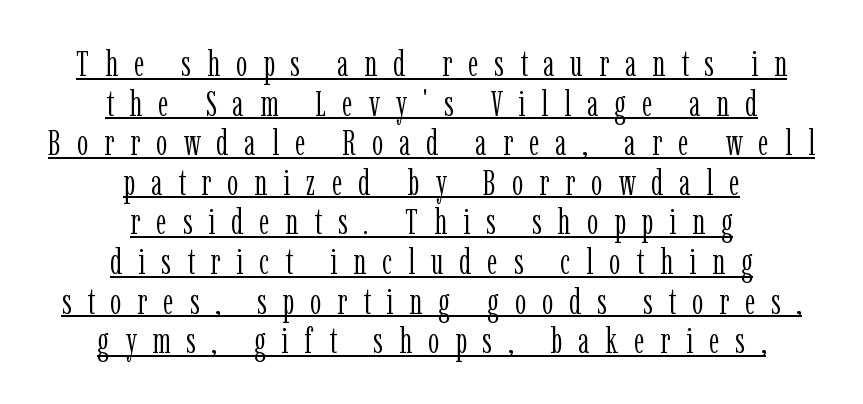
Is the type heavy? It reads as light-to-regular instead. When letters stand straight like this, we call the style roman or upright. Looks like someone drew a line under every word here. Layout note: lines centered. These lines are rendered in a variable-pitch font.
